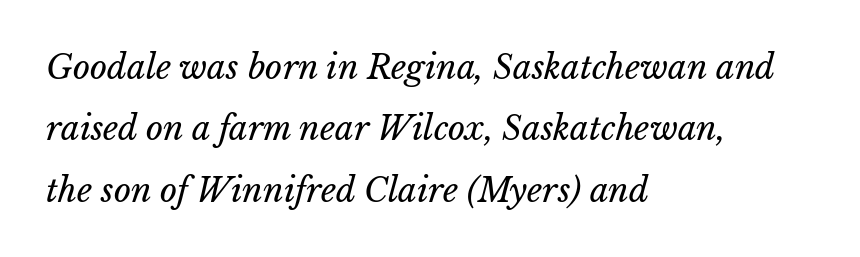
{"bold": "no", "weight": "regular", "width": "normal", "stroke_contrast": "low", "x_height": "medium", "monospaced": "no", "underline": "no", "align": "left", "line_spacing_ratio": 1.86, "letter_spacing": "normal", "letter_spacing_em": 0.0, "glyph_px": 33}
